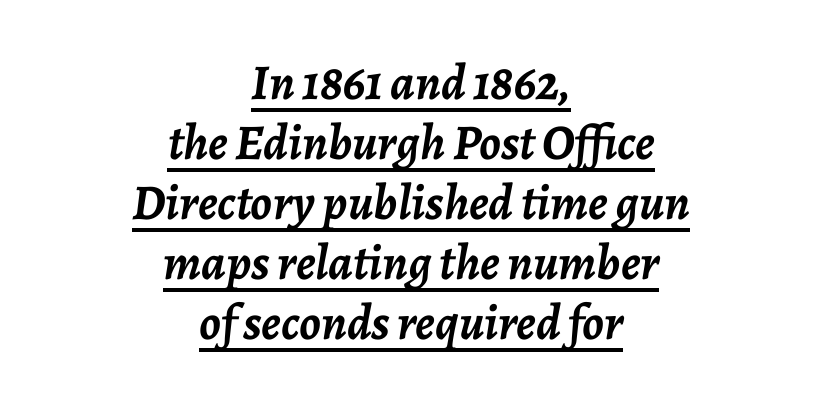
The image shows 50 px semibold type, italic (leaning right); set centered, line spacing 1.2x, normal letter spacing, underlined; low stroke contrast and a medium x-height.
